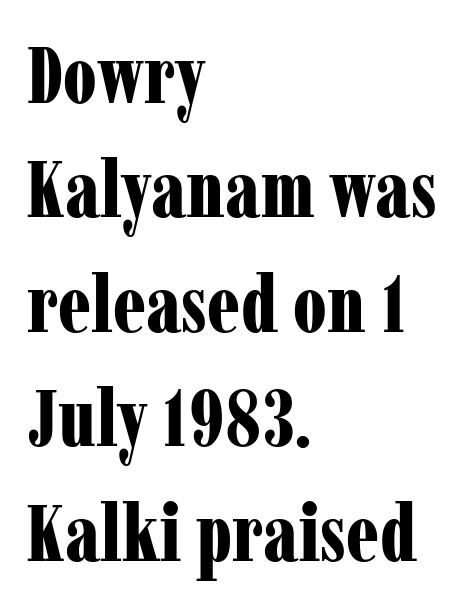
{"serif": "yes", "italic": "no", "bold": "yes", "weight": "bold", "width": "condensed", "stroke_contrast": "low", "x_height": "medium", "monospaced": "no", "underline": "no", "align": "left", "line_spacing": "normal", "line_spacing_ratio": 1.43, "letter_spacing": "normal", "letter_spacing_em": 0.0, "glyph_px": 80}
